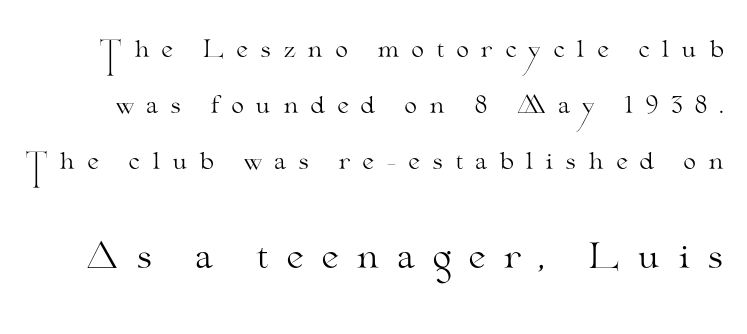
In terms of letterspacing, this is a distinctly airy, spread setting. Caption: upper text group reduced, lower text group enlarged. Is there any slant? The stems are plumb. Loosely led — the rows are spread out. The letterforms sit at book weight or below.
